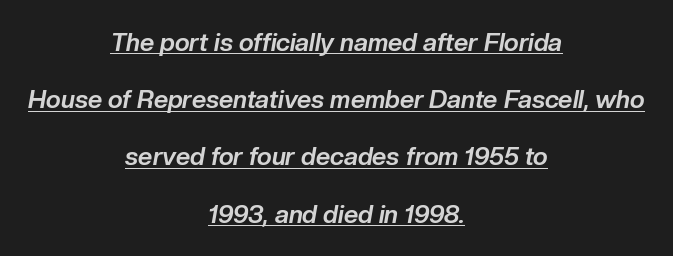
Q: Is the text bold? A: Yes.
Q: Is the text italic (slanted)? A: Yes, it leans right by about 10 degrees.
Q: Is the text underlined? A: Yes.
Q: How is the paragraph aligned? A: Centered.
Q: Is the spacing between letters normal or unusually wide? A: Normal.
Q: Is the spacing between lines tight, normal or loose? A: Loose.
